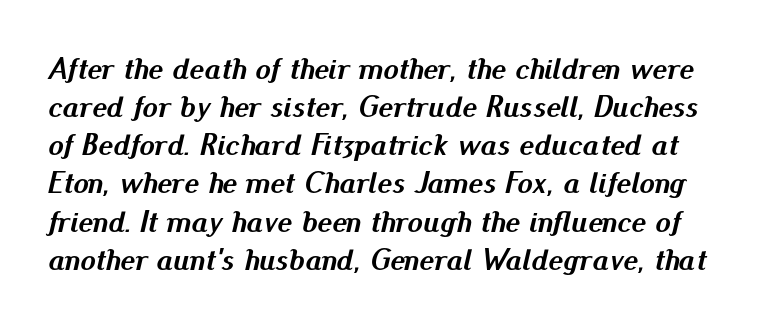
The image shows 31 px semibold type, italic (leaning right); set line spacing 1.23x, normal letter spacing, not underlined; medium stroke contrast and a small x-height.
